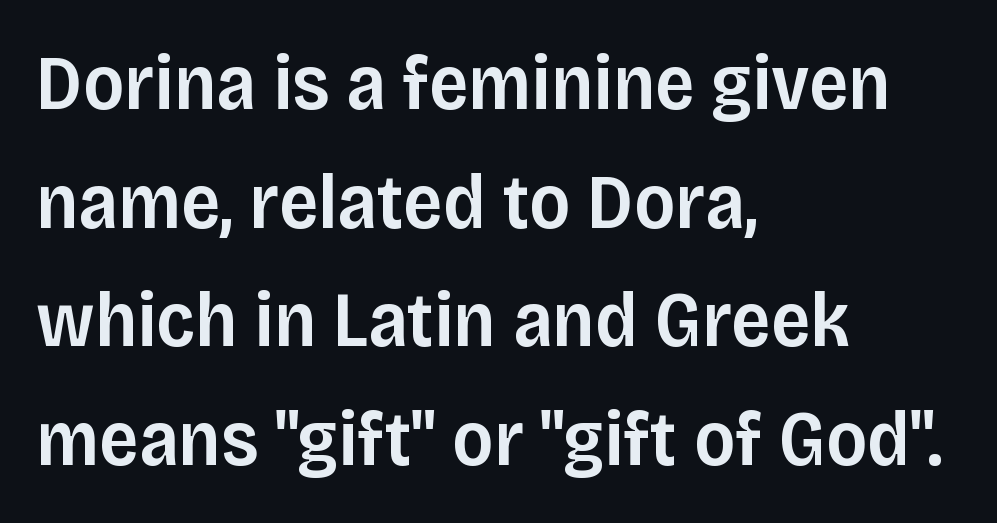
Quick note: underline off. What's the leading like? Ordinary, nothing unusual. Do the characters align in a grid? No, the font is proportional. Caption: standard tracking, unaltered. This sample uses an upright cut, with every glyph sitting square on the baseline. Weight check: semibold — heavier than regular, not quite bold.
